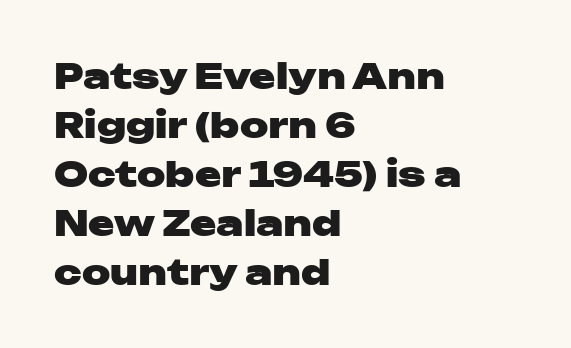
The block of text has a typical density, with ordinary space between rows. Is there any slant? The stems are plumb. The passage shown is typeset with a sans-serif family. The passage shown is emphatically bold. The horizontal fit of the characters is conventional and even.
